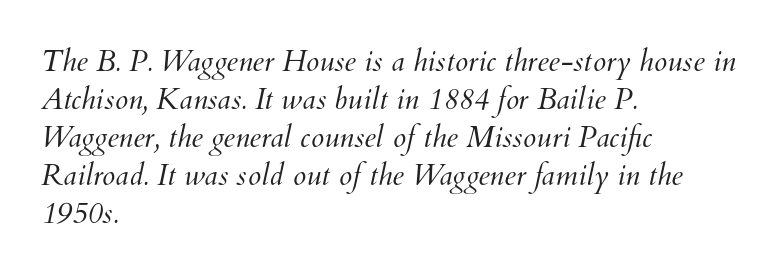
{"bold": "no", "weight": "light", "width": "normal", "stroke_contrast": "medium", "x_height": "small", "monospaced": "no", "underline": "no", "align": "left", "line_spacing": "normal", "line_spacing_ratio": 1.27, "letter_spacing": "normal", "letter_spacing_em": 0.0, "glyph_px": 30}
